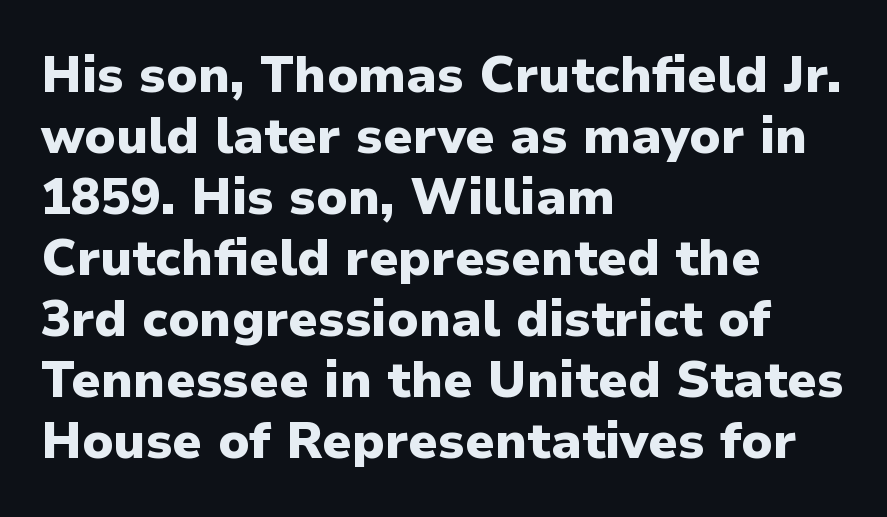
Q: Is the text bold? A: Yes.
Q: Is the text italic (slanted)? A: No, it is upright.
Q: Is the typeface a serif or a sans-serif typeface? A: Sans-serif.
Q: Is the text underlined? A: No.
Q: How is the paragraph aligned? A: Left-aligned.
Q: Is the spacing between letters normal or unusually wide? A: Normal.
Q: Width (condensed, normal, or wide)? A: Normal.
Q: Stroke contrast? A: Low.
Q: x-height? A: Medium.
Q: Monospaced? A: No.
